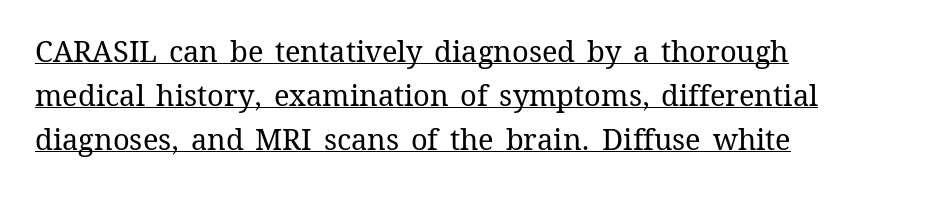
The passage is arranged the way most books set body copy — flush left. Notice how the stems are strictly vertical — no italics here. No chunkiness to these letters — they're not bold. The passage shown stacks its lines at a standard gap.
